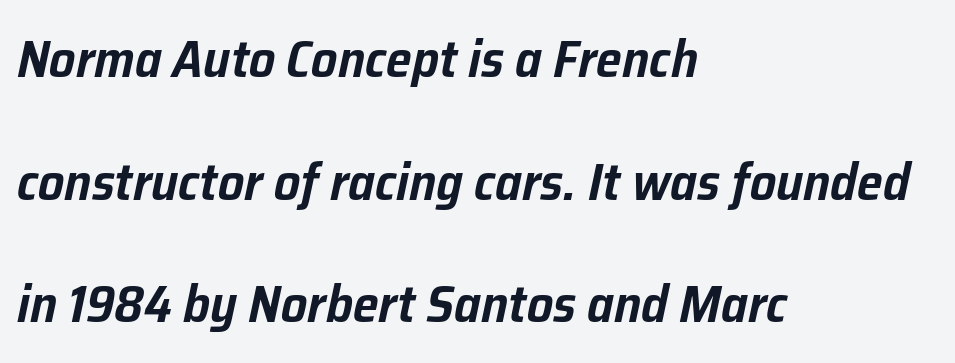
Q: Is the text italic (slanted)? A: Yes, it leans right by about 12 degrees.
Q: Is the text underlined? A: No.
Q: How is the paragraph aligned? A: Left-aligned.
Q: Is the spacing between letters normal or unusually wide? A: Normal.
Q: Is the spacing between lines tight, normal or loose? A: Loose.
Q: Width (condensed, normal, or wide)? A: Normal.
Q: Stroke contrast? A: Low.
Q: x-height? A: Medium.
Q: Monospaced? A: No.
